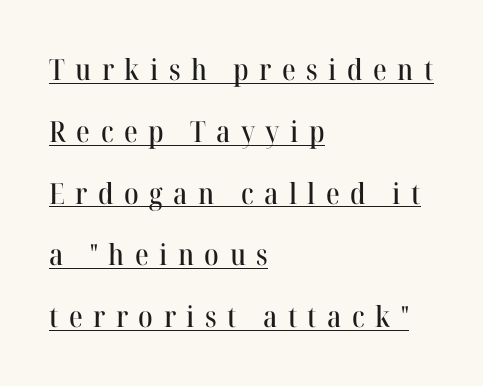
{"serif": "yes", "italic": "no", "width": "normal", "stroke_contrast": "high", "x_height": "medium", "monospaced": "no", "underline": "yes", "align": "left", "line_spacing": "loose", "line_spacing_ratio": 2.13, "letter_spacing": "wide", "letter_spacing_em": 0.36, "glyph_px": 29}
